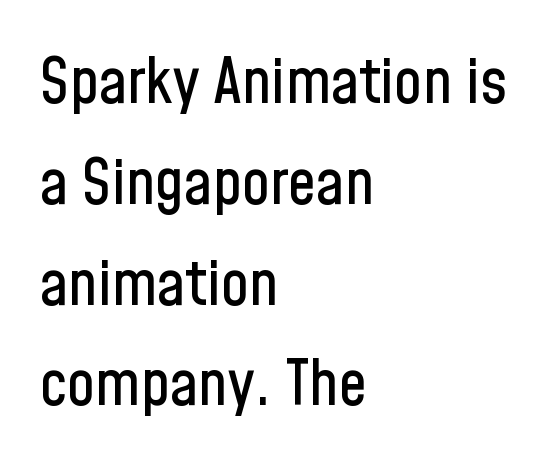
The image shows 63 px condensed sans-serif type, upright; set left-aligned, normal line spacing (1.6x), normal letter spacing, not underlined; low stroke contrast and a medium x-height.
